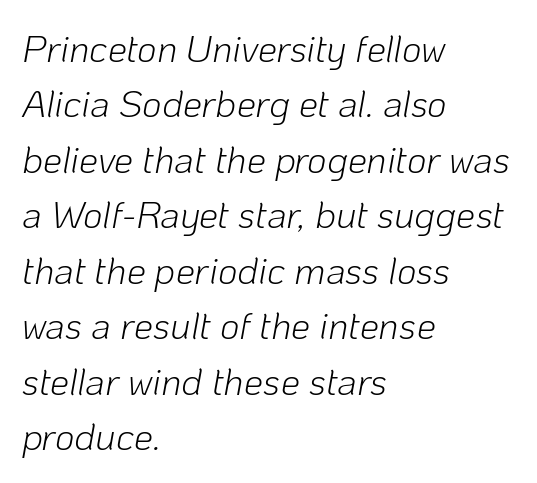
{"italic": "yes", "lean": "right", "slant_degrees": 10, "bold": "no", "weight": "light", "width": "normal", "stroke_contrast": "low", "x_height": "medium", "monospaced": "no", "underline": "no", "align": "left", "line_spacing": "normal", "line_spacing_ratio": 1.46, "letter_spacing": "normal", "letter_spacing_em": 0.0, "glyph_px": 38}
